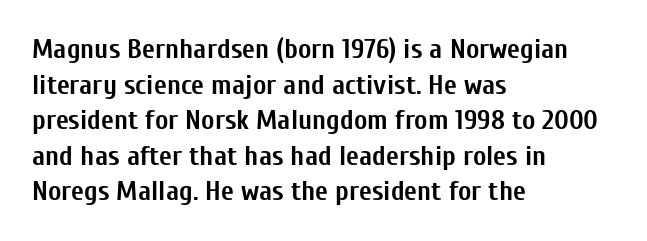
The image shows 28 px semibold, condensed sans-serif type, upright; set left-aligned, normal line spacing (1.27x), normal letter spacing, not underlined; low stroke contrast and a medium x-height.
